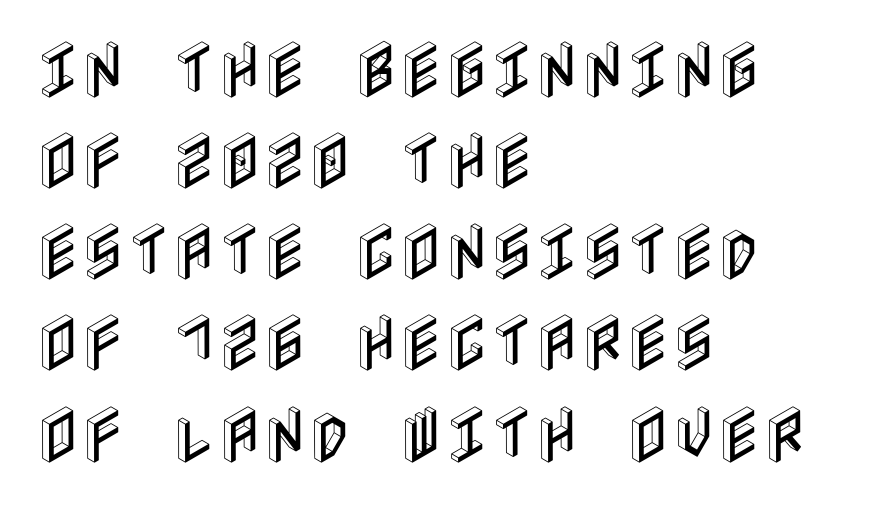
Any mark beneath the type? The region is blank. Line beginnings align vertically; line endings do not. Tracking value appears to be zero — textbook default spacing. Honestly, the row spacing looks completely unremarkable. The letters stand upright; this is a roman face.
